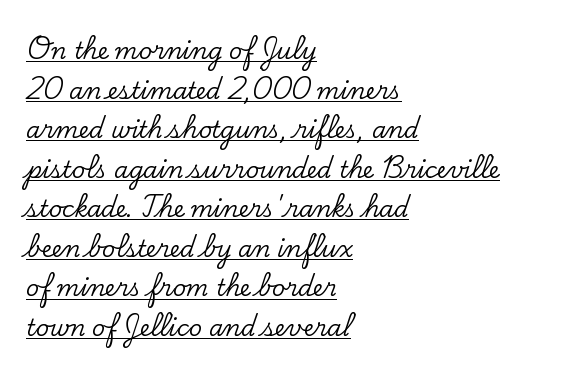
The image shows 23 px text type; set left-aligned, line spacing 1.72x, normal letter spacing, underlined.
